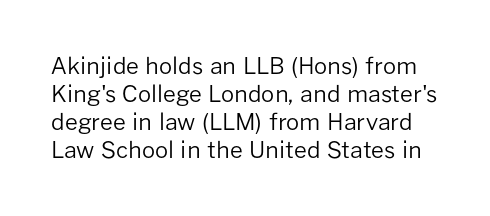
This sample uses an upright cut, with every glyph sitting square on the baseline. Nobody drew a line under any word here. Stroke thickness stays within the range of a standard reading face or lighter. Nothing unusual about the tracking: characters are spaced as the font intends.
